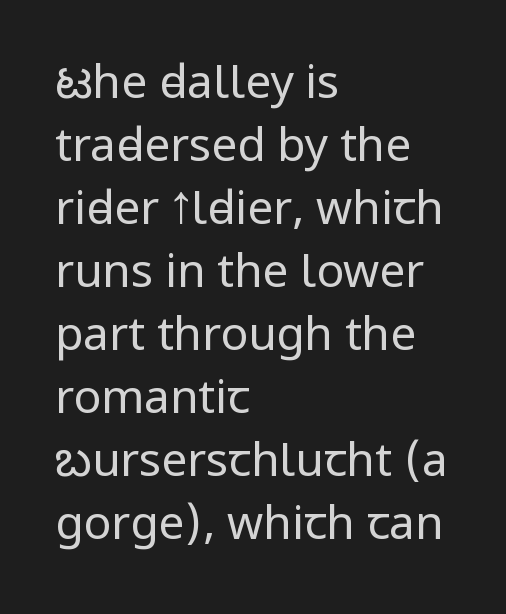
Q: Is the text bold? A: No.
Q: Is the text italic (slanted)? A: No, it is upright.
Q: Is the typeface a serif or a sans-serif typeface? A: Sans-serif.
Q: Is the text underlined? A: No.
Q: How is the paragraph aligned? A: Left-aligned.
Q: Is the spacing between letters normal or unusually wide? A: Normal.
Q: Is the spacing between lines tight, normal or loose? A: Normal.
Q: Width (condensed, normal, or wide)? A: Condensed.
Q: Stroke contrast? A: Low.
